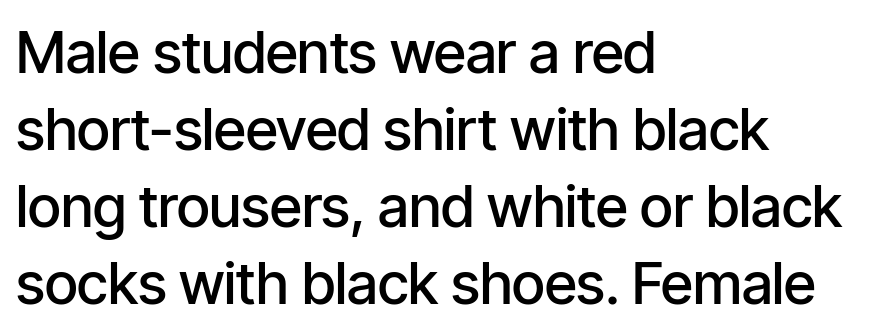
{"serif": "no", "italic": "no", "bold": "semi", "weight": "semibold", "width": "condensed", "stroke_contrast": "low", "x_height": "medium", "monospaced": "no", "underline": "no", "align": "left", "line_spacing": "normal", "line_spacing_ratio": 1.33, "letter_spacing": "normal", "letter_spacing_em": 0.0, "glyph_px": 58}
